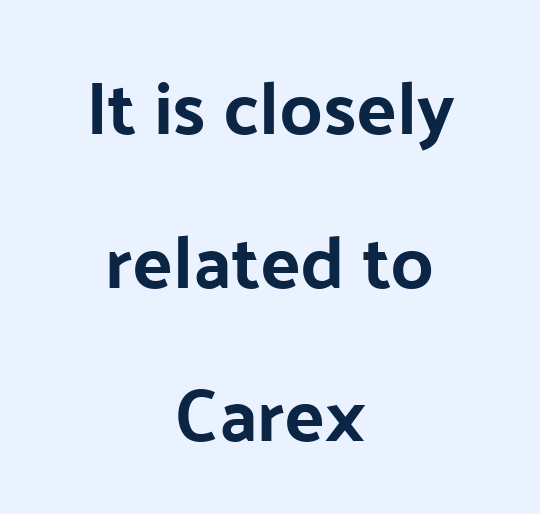
Each letter's strokes conclude bluntly, with no projecting serifs. Clear beneath every line of the passage. One-word summary of the alignment: center. The block of text is sparse from top to bottom, with ample space between rows. Is the letter spacing exaggerated? No — it looks like the ordinary default. The passage shown is typed in a proportional face where columns would drift.
